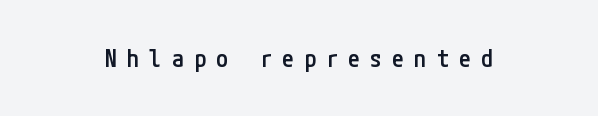
Q: Is the text bold? A: Semi-bold.
Q: Is the text italic (slanted)? A: No, it is upright.
Q: Is the text underlined? A: No.
Q: Is the spacing between letters normal or unusually wide? A: Unusually wide.
